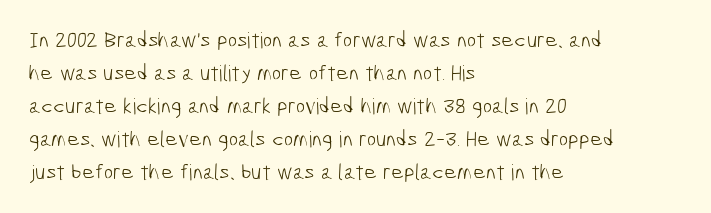
{"bold": "no", "underline": "no", "align": "left", "line_spacing": "normal", "line_spacing_ratio": 1.5, "letter_spacing": "normal", "letter_spacing_em": 0.0, "glyph_px": 22}
